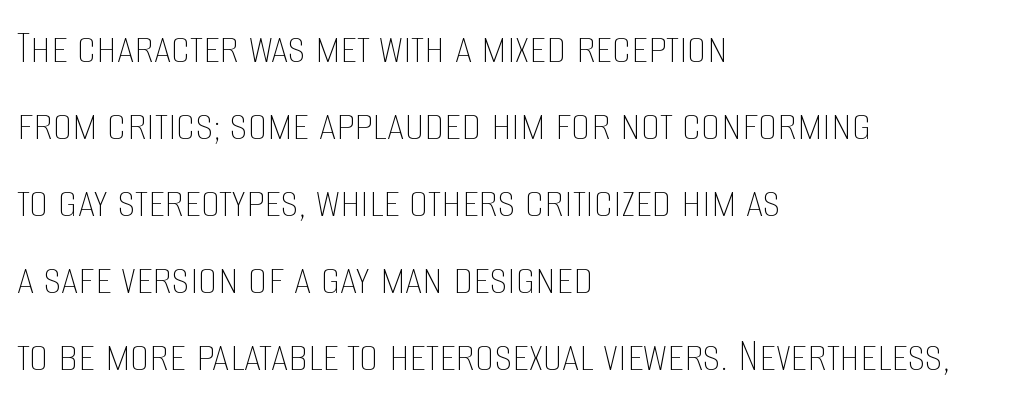
{"italic": "no", "bold": "no", "weight": "thin", "width": "condensed", "stroke_contrast": "low", "x_height": "large", "monospaced": "no", "underline": "no", "align": "left", "line_spacing": "normal", "line_spacing_ratio": 1.57, "letter_spacing": "normal", "letter_spacing_em": 0.0, "glyph_px": 49}
